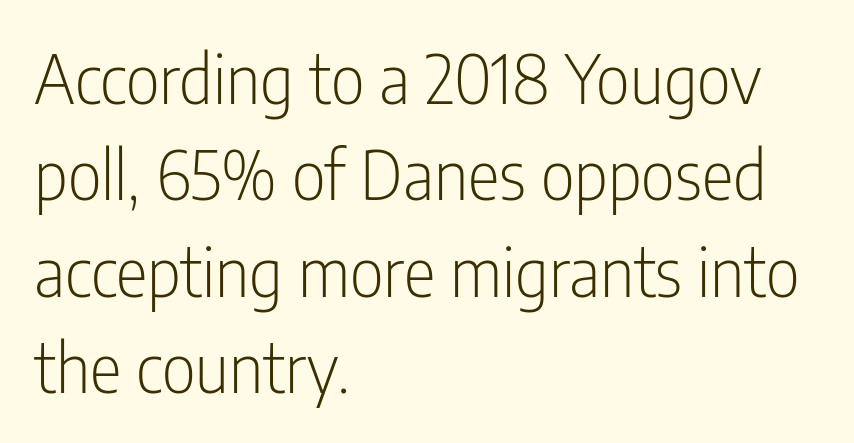
{"serif": "no", "italic": "no", "bold": "no", "weight": "light", "width": "condensed", "stroke_contrast": "low", "x_height": "medium", "monospaced": "no", "underline": "no", "align": "left", "line_spacing": "normal", "line_spacing_ratio": 1.44, "letter_spacing": "normal", "letter_spacing_em": 0.0, "glyph_px": 67}
